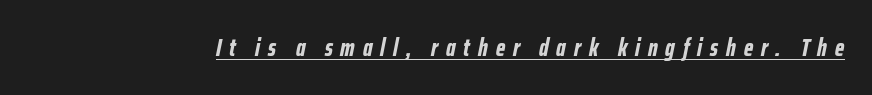
The rendering uses the underline text-decoration. Look at the stroke-to-counter ratio: heavy, a bold. Slanted lettering throughout. Observe the wide spacing: letters keep a clear distance from each other.
